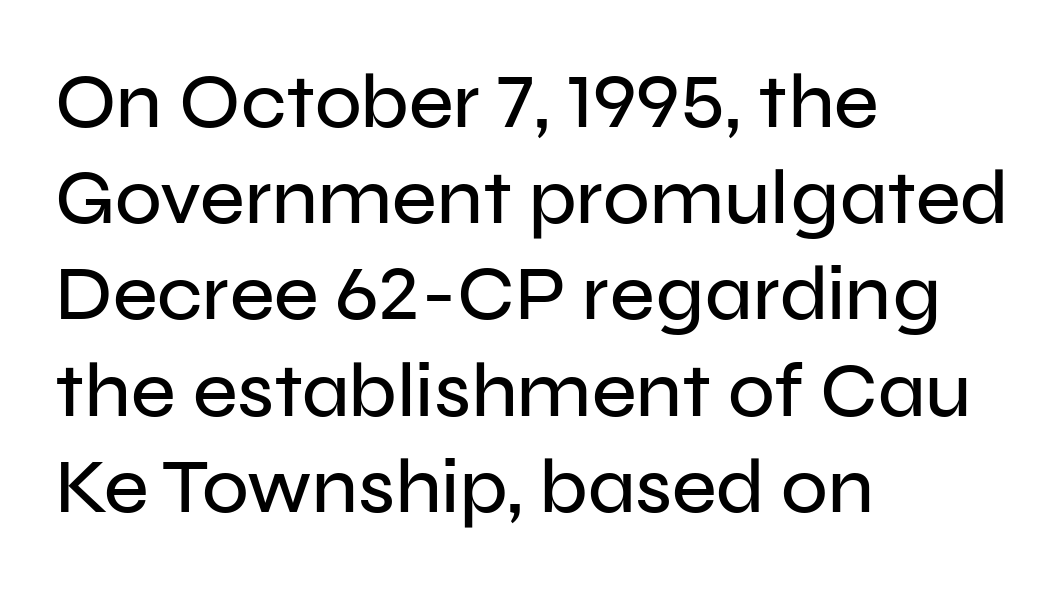
The image shows 77 px sans-serif type, upright; set left-aligned, normal line spacing (1.25x), normal letter spacing, not underlined; low stroke contrast and a medium x-height.
